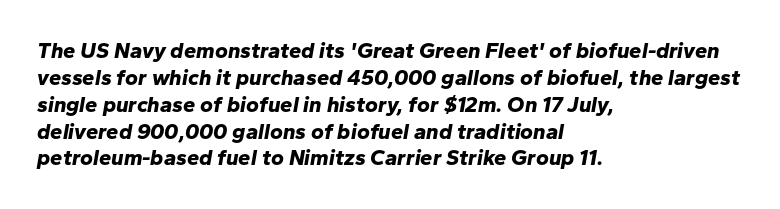
The image shows 22 px bold type, italic (leaning right); set left-aligned, line spacing 1.22x, normal letter spacing, not underlined.
